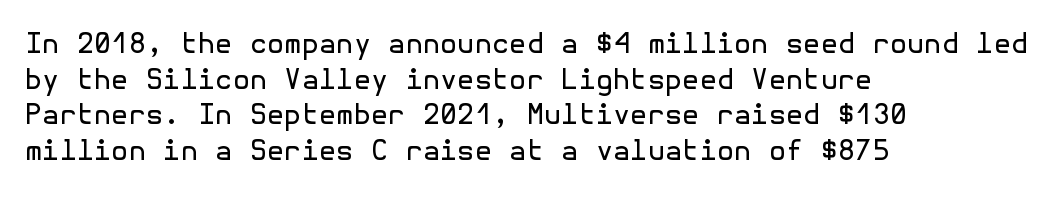
{"serif": "no", "italic": "no", "bold": "no", "weight": "regular", "width": "normal", "x_height": "medium", "underline": "no", "align": "left", "line_spacing": "normal", "line_spacing_ratio": 1.27, "letter_spacing": "normal", "letter_spacing_em": 0.0, "glyph_px": 28}
